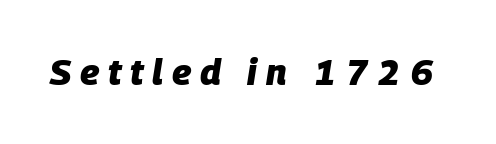
Q: Is the text bold? A: Yes.
Q: Is the text italic (slanted)? A: Yes, it leans right by about 9 degrees.
Q: Is the text underlined? A: No.
Q: Is the spacing between letters normal or unusually wide? A: Unusually wide.
Q: Width (condensed, normal, or wide)? A: Normal.
Q: Stroke contrast? A: Low.
Q: x-height? A: Large.
Q: Monospaced? A: No.
